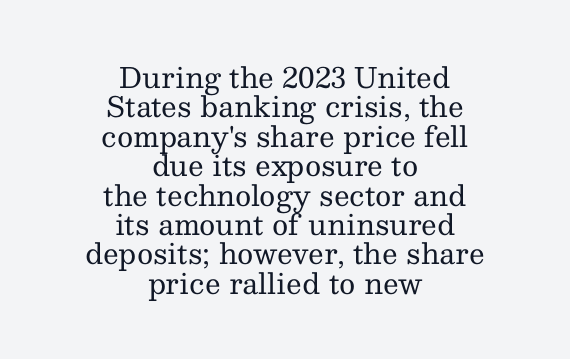
Beneath every word, the page is bare. The face used here is seriffed, in the tradition of book romans. Letter spacing: default. The passage shown stacks its lines with hardly any gap.
